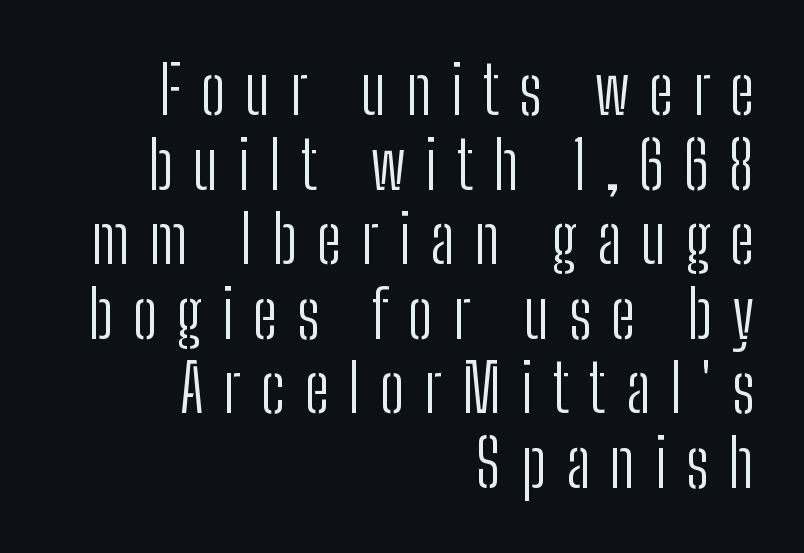
Q: Is the text bold? A: No.
Q: Is the text italic (slanted)? A: No, it is upright.
Q: Is the typeface a serif or a sans-serif typeface? A: Sans-serif.
Q: Is the text underlined? A: No.
Q: How is the paragraph aligned? A: Right-aligned.
Q: Is the spacing between letters normal or unusually wide? A: Unusually wide.
Q: Is the spacing between lines tight, normal or loose? A: Tight.
Q: Width (condensed, normal, or wide)? A: Condensed.
Q: Stroke contrast? A: Low.
Q: x-height? A: Medium.
Q: Monospaced? A: No.
